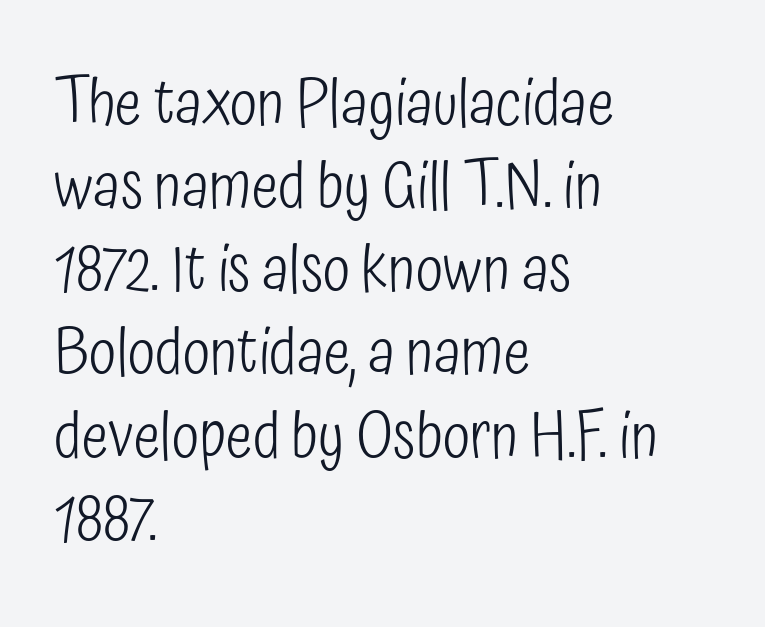
{"serif": "no", "italic": "no", "bold": "no", "weight": "light", "width": "condensed", "stroke_contrast": "low", "x_height": "medium", "monospaced": "no", "underline": "no", "align": "left", "line_spacing": "normal", "line_spacing_ratio": 1.32, "letter_spacing": "normal", "letter_spacing_em": 0.0, "glyph_px": 63}
